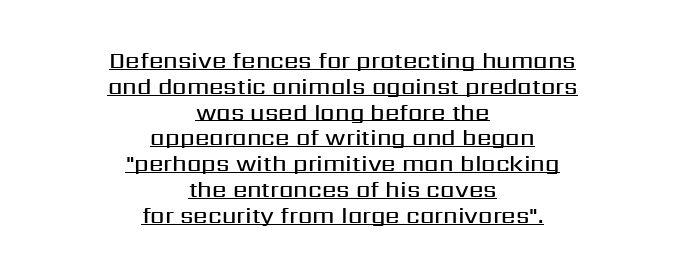
The image shows 23 px text type, upright; set centered, tight line spacing (1.12x), normal letter spacing, underlined.
